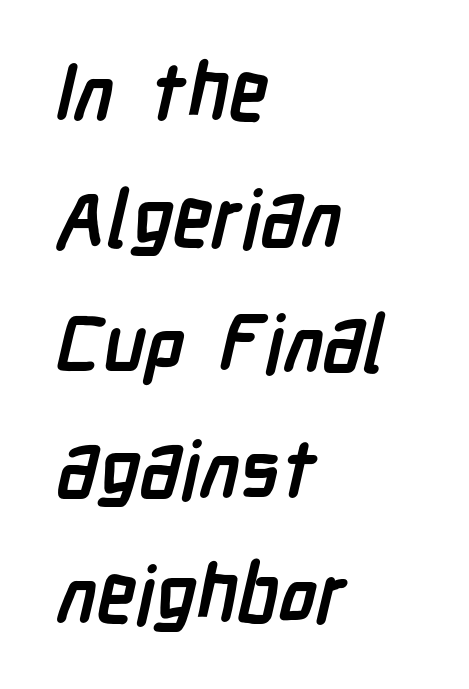
Q: Is the text bold? A: Yes.
Q: Is the typeface a serif or a sans-serif typeface? A: Sans-serif.
Q: Is the text underlined? A: No.
Q: How is the paragraph aligned? A: Left-aligned.
Q: Is the spacing between letters normal or unusually wide? A: Normal.
Q: Is the spacing between lines tight, normal or loose? A: Normal.
Q: Width (condensed, normal, or wide)? A: Condensed.
Q: Stroke contrast? A: Low.
Q: x-height? A: Medium.
Q: Monospaced? A: No.
